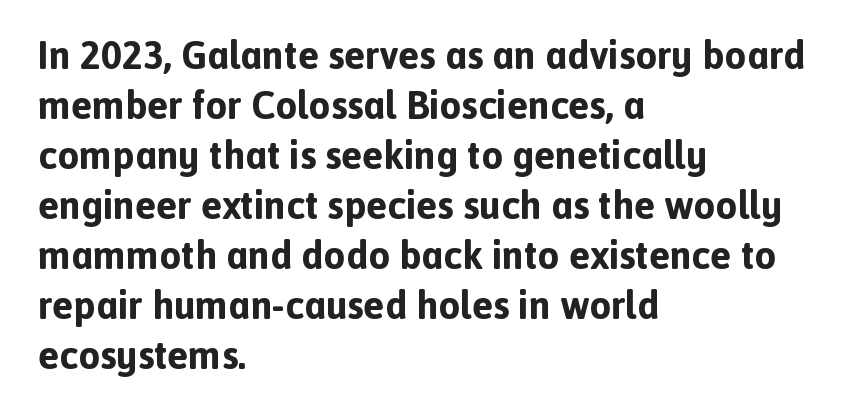
{"serif": "no", "italic": "no", "bold": "yes", "weight": "bold", "width": "normal", "x_height": "medium", "monospaced": "no", "underline": "no", "align": "left", "line_spacing": "normal", "line_spacing_ratio": 1.28, "letter_spacing": "normal", "letter_spacing_em": 0.0, "glyph_px": 39}
